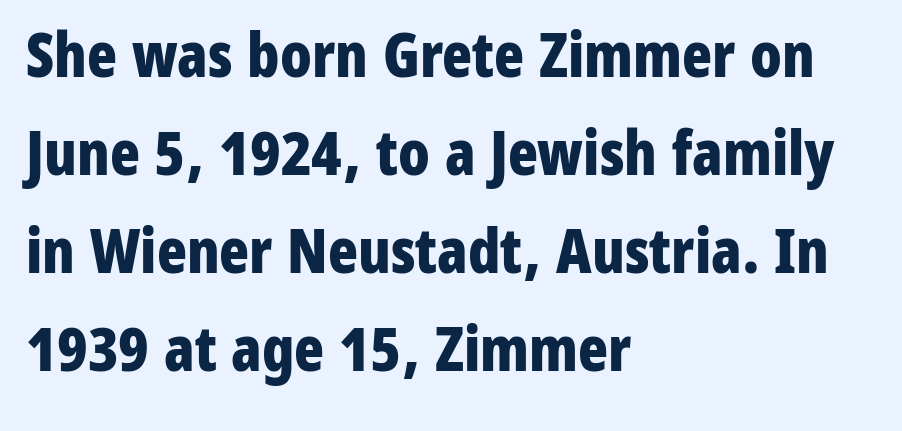
{"serif": "no", "italic": "no", "bold": "yes", "weight": "bold", "width": "condensed", "stroke_contrast": "low", "x_height": "medium", "monospaced": "no", "underline": "no", "align": "left", "line_spacing": "normal", "line_spacing_ratio": 1.58, "letter_spacing": "normal", "letter_spacing_em": 0.0, "glyph_px": 62}
